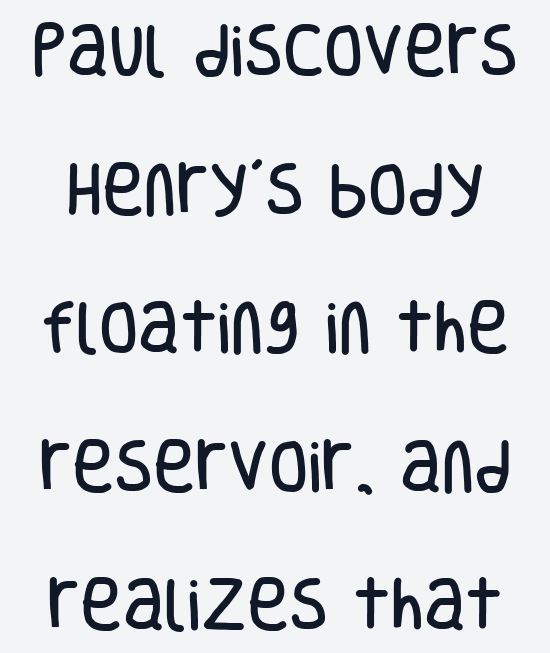
Q: Is the text italic (slanted)? A: No, it is upright.
Q: Is the typeface a serif or a sans-serif typeface? A: Sans-serif.
Q: Is the text underlined? A: No.
Q: Is the spacing between letters normal or unusually wide? A: Normal.
Q: Is the spacing between lines tight, normal or loose? A: Loose.
Q: Width (condensed, normal, or wide)? A: Condensed.
Q: Stroke contrast? A: Low.
Q: x-height? A: Large.
Q: Monospaced? A: No.
